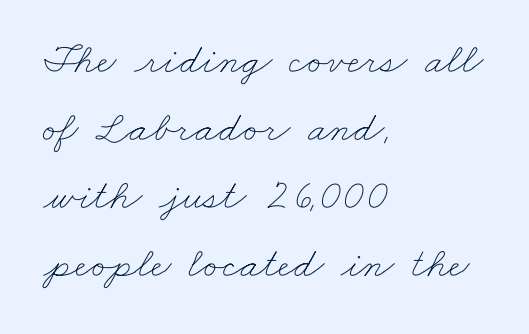
The image shows 43 px thin, wide type; set left-aligned, normal line spacing (1.58x), normal letter spacing, not underlined; low stroke contrast and a small x-height.
